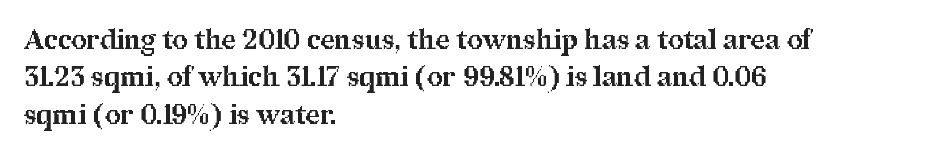
It's the straight-up-and-down kind of type. The lines are quadded left. Letter spacing: default. Rule under the text: the space is simply empty. The space between consecutive lines is moderate. Notice how thick the strokes are: this is what a full bold looks like.
